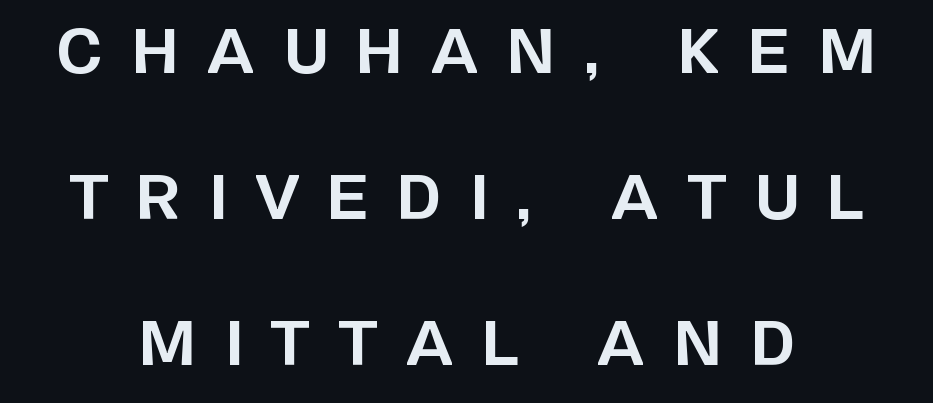
{"serif": "no", "italic": "no", "bold": "yes", "weight": "bold", "width": "normal", "stroke_contrast": "low", "x_height": "large", "monospaced": "no", "underline": "no", "align": "center", "line_spacing": "loose", "line_spacing_ratio": 2.39, "letter_spacing": "wide", "letter_spacing_em": 0.47, "glyph_px": 61}
